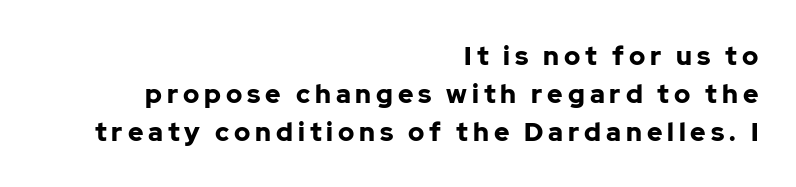
{"italic": "no", "bold": "yes", "underline": "no", "align": "right", "line_spacing": "normal", "line_spacing_ratio": 1.46, "glyph_px": 26}
